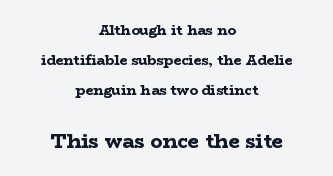
The image shows 20 px bold type, upright; set centered, loose line spacing (2.14x), normal letter spacing, not underlined; the second (bottom) block is 1.43x larger.
